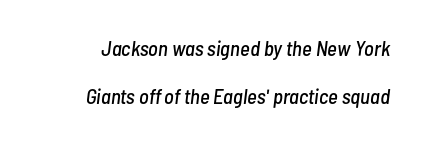
The image shows 21 px text type, italic (leaning right); set loose line spacing (2.28x), normal letter spacing, not underlined.
